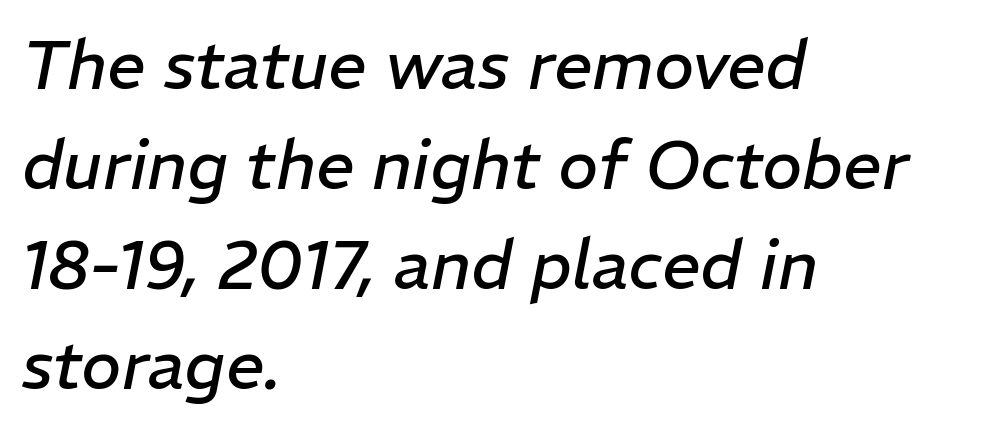
The setting favours the left margin, as ordinary paragraphs usually do. The font sits on the lighter half of the weight spectrum, regular included. Leading matches the norm, producing a regular column. The letterforms sit shoulder to shoulder at normal distance.
